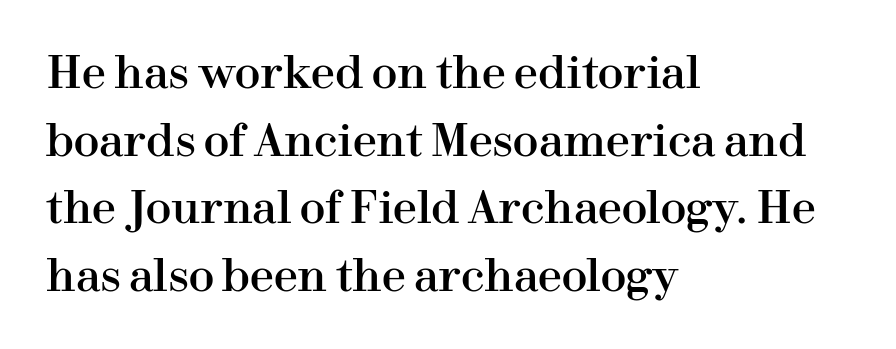
The image shows 43 px serif type, upright; set left-aligned, normal line spacing (1.57x), normal letter spacing, not underlined; high stroke contrast and a medium x-height.
